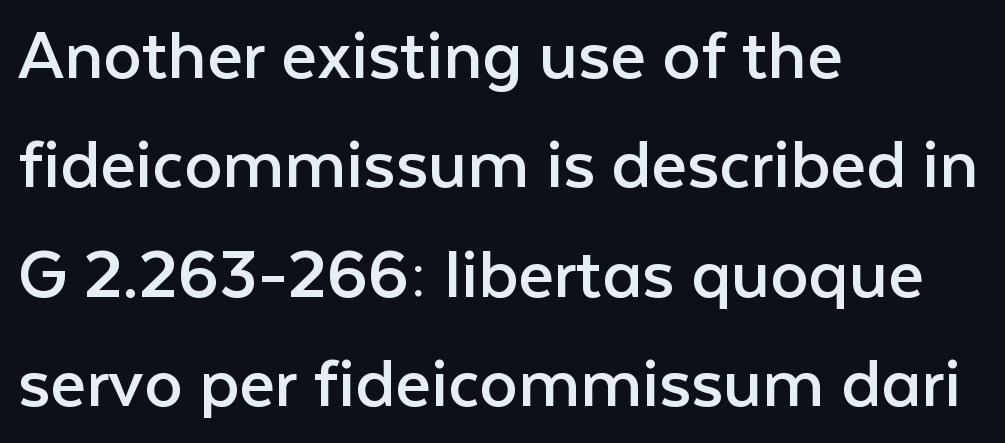
{"serif": "no", "italic": "no", "bold": "no", "weight": "regular", "width": "normal", "stroke_contrast": "low", "x_height": "medium", "monospaced": "no", "underline": "no", "align": "left", "line_spacing": "normal", "line_spacing_ratio": 1.42, "letter_spacing": "normal", "letter_spacing_em": 0.0, "glyph_px": 77}
